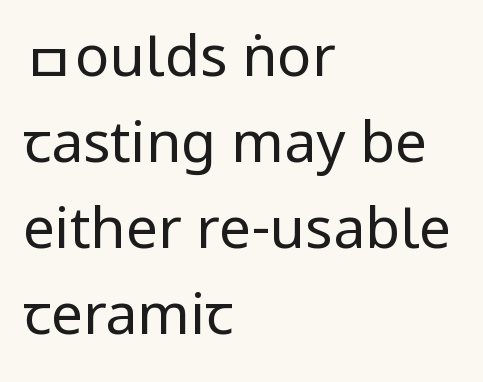
Alignment: flush left. Glance below the letters and you will spot only blank space. Stroke terminals: plain, sans-serif. It's the straight-up-and-down kind of type.
